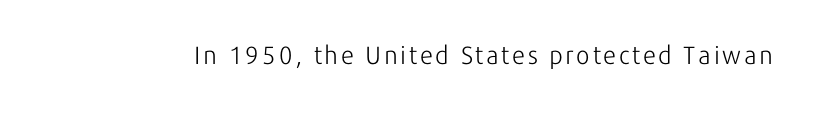
The type sits square on the baseline with zero lean. The strip under each line holds only bare page. Stroke thickness stays within the range of a standard reading face or lighter.
